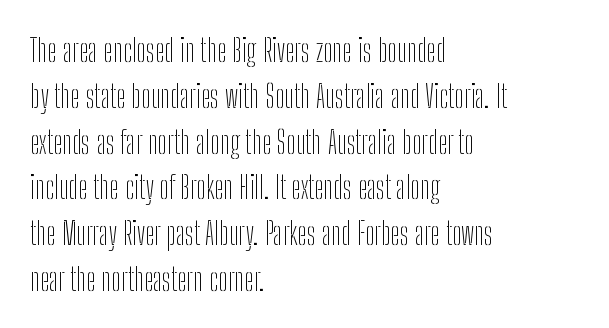
{"serif": "no", "italic": "no", "bold": "no", "weight": "thin", "width": "condensed", "stroke_contrast": "low", "x_height": "medium", "monospaced": "no", "underline": "no", "align": "left", "line_spacing": "normal", "line_spacing_ratio": 1.43, "letter_spacing": "normal", "letter_spacing_em": 0.0, "glyph_px": 32}
